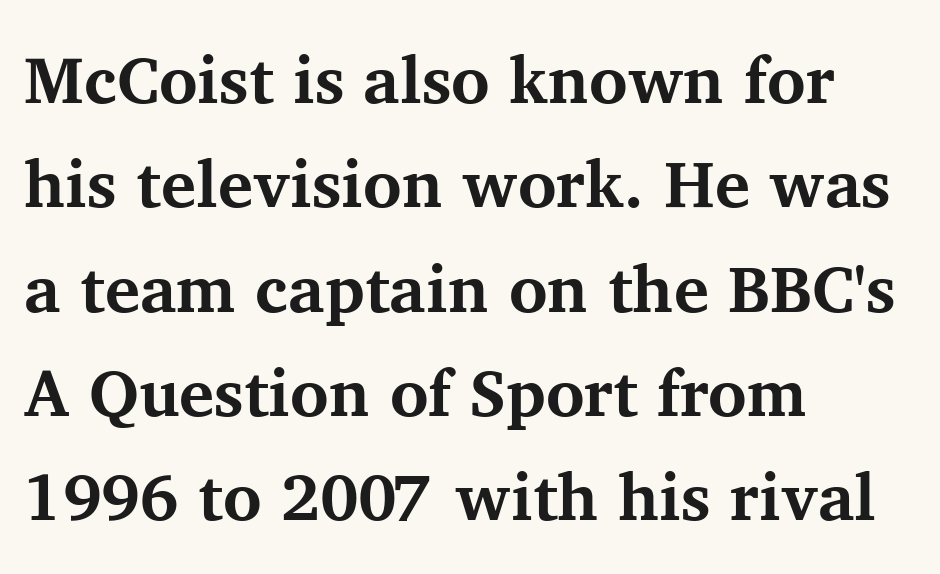
Tracking value appears to be zero — textbook default spacing. The rows are spaced the way most documents space them. Notice how thick the strokes are: this is what a full bold looks like. The designer went with a serif here, giving each stem small feet.
